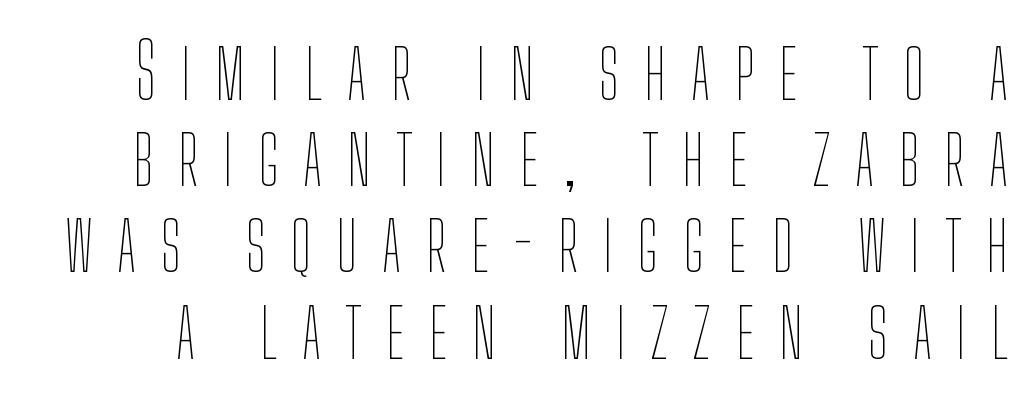
Regarding leading, the lines here are crowded together. Inter-character spacing is expanded well beyond the font's built-in metrics. No word sits above an underline. Varying glyph widths throughout — classic text-font behaviour.
